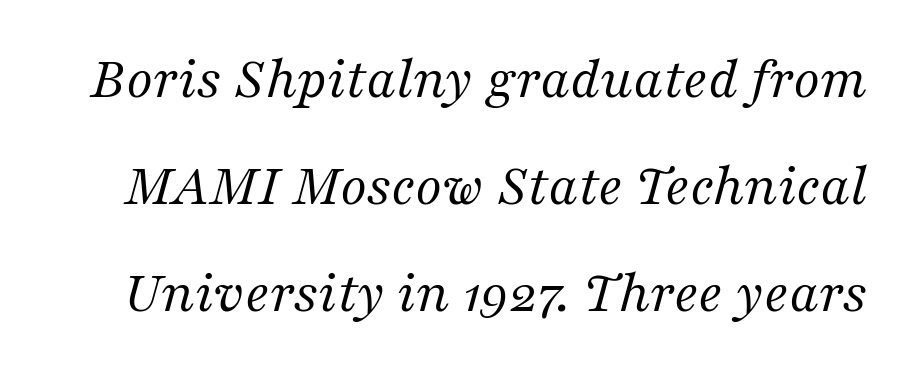
Q: Is the text bold? A: No.
Q: Is the text italic (slanted)? A: Yes, it leans right by about 16 degrees.
Q: Is the typeface a serif or a sans-serif typeface? A: Serif.
Q: Is the text underlined? A: No.
Q: Is the spacing between letters normal or unusually wide? A: Normal.
Q: Width (condensed, normal, or wide)? A: Normal.
Q: Stroke contrast? A: Medium.
Q: x-height? A: Medium.
Q: Monospaced? A: No.
